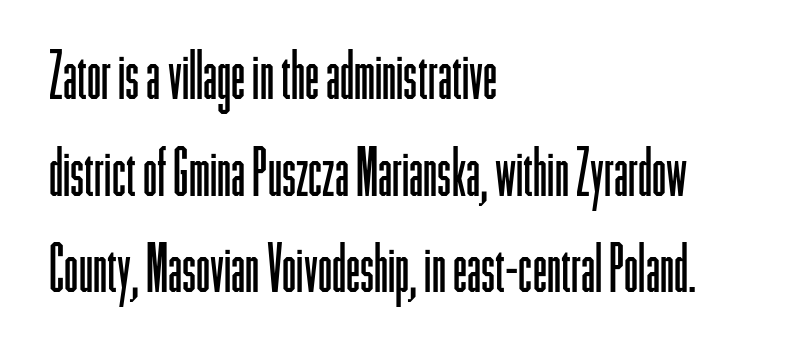
{"serif": "no", "italic": "no", "bold": "no", "weight": "light", "width": "condensed", "stroke_contrast": "low", "x_height": "medium", "monospaced": "no", "underline": "no", "align": "left", "line_spacing": "normal", "line_spacing_ratio": 1.51, "letter_spacing": "normal", "letter_spacing_em": 0.0, "glyph_px": 64}
